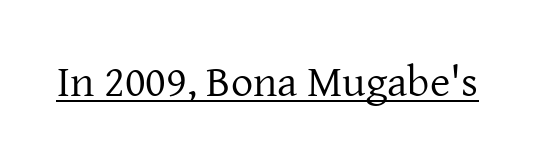
The image shows 44 px regular-weight serif type, upright; set normal letter spacing, underlined; low stroke contrast and a medium x-height.
